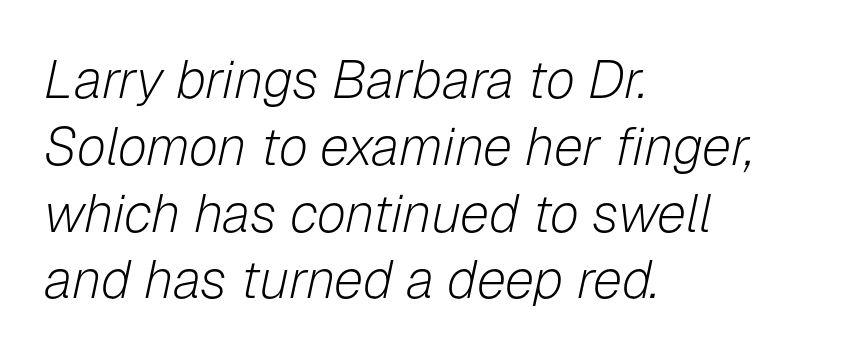
{"italic": "yes", "lean": "right", "slant_degrees": 12, "bold": "no", "weight": "light", "width": "normal", "stroke_contrast": "low", "x_height": "medium", "monospaced": "no", "underline": "no", "align": "left", "line_spacing": "normal", "line_spacing_ratio": 1.26, "letter_spacing": "normal", "letter_spacing_em": 0.0, "glyph_px": 53}
